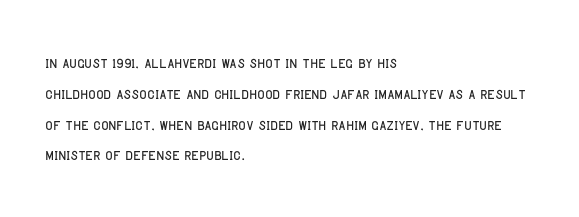
{"italic": "no", "underline": "no", "align": "left", "line_spacing": "normal", "line_spacing_ratio": 1.54, "letter_spacing": "normal", "letter_spacing_em": 0.0, "glyph_px": 20}
